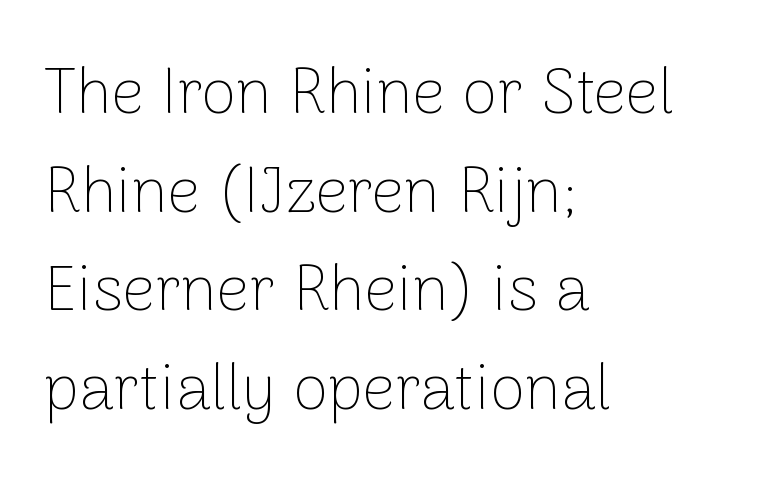
{"serif": "no", "italic": "no", "bold": "no", "weight": "thin", "width": "normal", "stroke_contrast": "low", "x_height": "medium", "monospaced": "no", "underline": "no", "align": "left", "line_spacing": "normal", "line_spacing_ratio": 1.54, "letter_spacing": "normal", "letter_spacing_em": 0.0, "glyph_px": 64}
